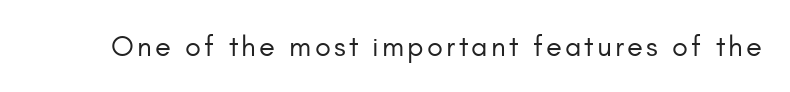
{"serif": "no", "italic": "no", "bold": "no", "weight": "regular", "width": "normal", "stroke_contrast": "low", "x_height": "small", "monospaced": "no", "underline": "no", "glyph_px": 29}
